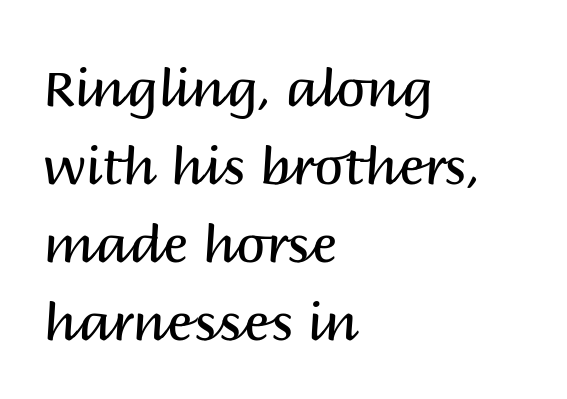
The image shows 52 px regular-weight sans-serif type; set left-aligned, normal line spacing (1.5x), normal letter spacing, not underlined; medium stroke contrast and a large x-height.
